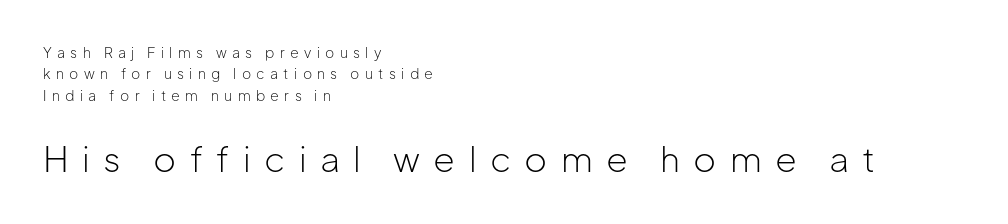
Q: Is the text bold? A: No.
Q: Is the text italic (slanted)? A: No, it is upright.
Q: Is the typeface a serif or a sans-serif typeface? A: Sans-serif.
Q: Is the text underlined? A: No.
Q: How is the paragraph aligned? A: Left-aligned.
Q: Is the spacing between letters normal or unusually wide? A: Unusually wide.
Q: Is the spacing between lines tight, normal or loose? A: Normal.
Q: Which block of text is set in a larger size, the first (top) or the second (bottom)? A: The second (bottom) one.
Q: Width (condensed, normal, or wide)? A: Normal.
Q: Stroke contrast? A: Low.
Q: x-height? A: Medium.
Q: Monospaced? A: No.
